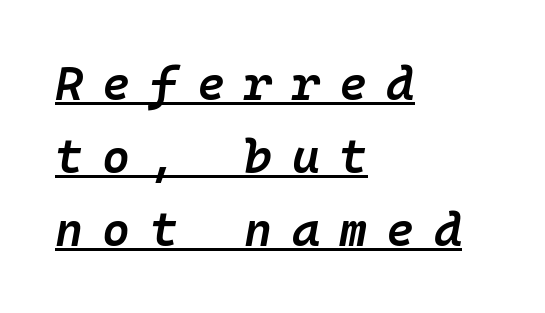
This is moderately heavy type, rendered in semibold. Do the characters align in a grid? Yes, the font is monospaced. Each new line begins a customary step beneath the previous one. Italic? Definitely — the glyphs are oblique. Someone cranked the tracking dial way up on this one.
